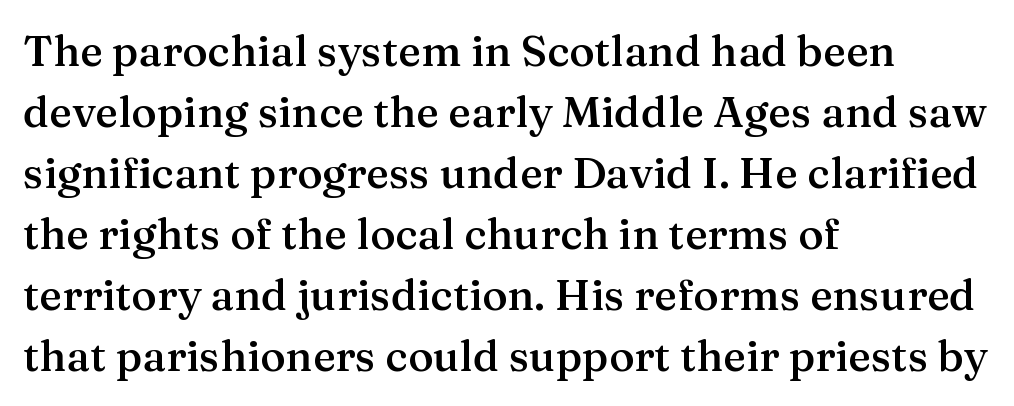
{"serif": "yes", "italic": "no", "bold": "semi", "weight": "semibold", "width": "normal", "stroke_contrast": "medium", "x_height": "medium", "monospaced": "no", "underline": "no", "align": "left", "line_spacing": "normal", "line_spacing_ratio": 1.42, "letter_spacing": "normal", "letter_spacing_em": 0.0, "glyph_px": 43}
